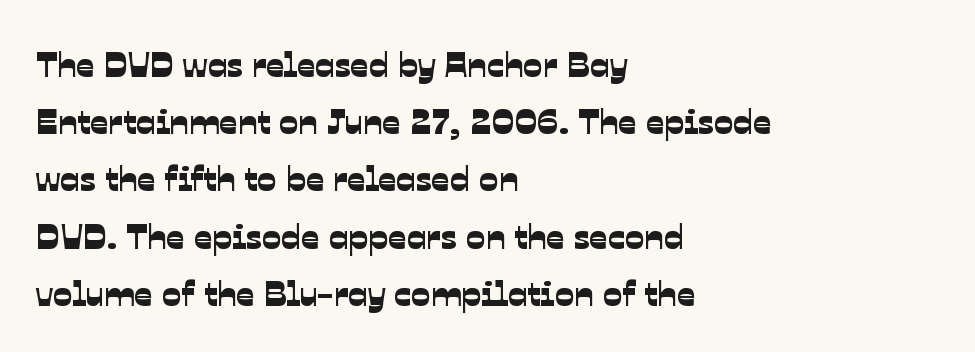
The face used here is proportionally spaced, like ordinary book or web type. You can tell from the bare stems that sans-serif type was used. If you drew a ruler down the left edge, every line would touch it. The rows are spaced the way most documents space them. Standard letterfit; no display-style spreading of the glyphs.
